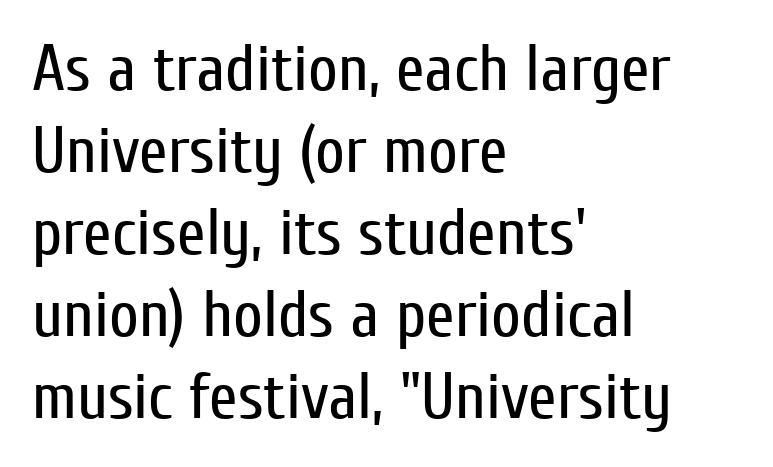
The image shows 65 px regular-weight, condensed sans-serif type, upright; set left-aligned, normal line spacing (1.26x), normal letter spacing, not underlined; low stroke contrast and a medium x-height.
